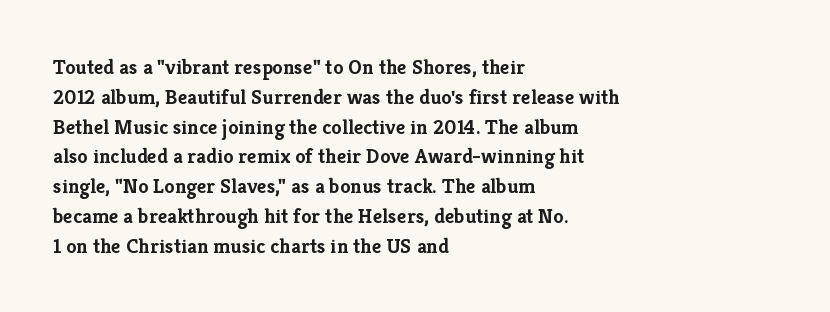
A bare baseline throughout the passage. Heavy-handed strokes throughout: this text is bold. Style check: upright. The setting favours the left margin, as ordinary paragraphs usually do. How are the letters spaced? Ordinarily, with no added tracking.
